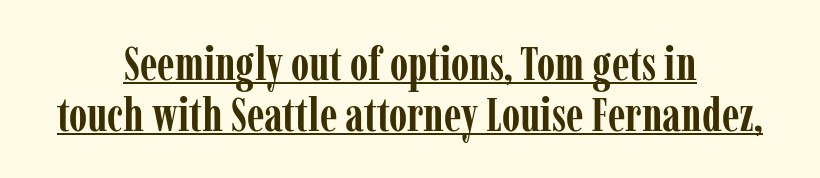
What weight is shown? A full bold with thick strokes. The gaps between neighbouring characters are ordinary and unremarkable. Looks like regular typesetting: each glyph gets only the width it needs. Posture: vertical. One glance says dense: line gaps are narrower than usual.
